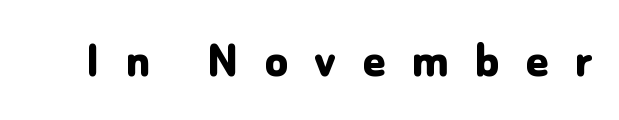
Posture: vertical. Think of a printed novel: that variable character pitch is what you see here. No feet cap the strokes, marking this as sans-serif type. Characters follow at a spacing far wider than the type designer built in. Just letters on the line, the space beneath them empty.
